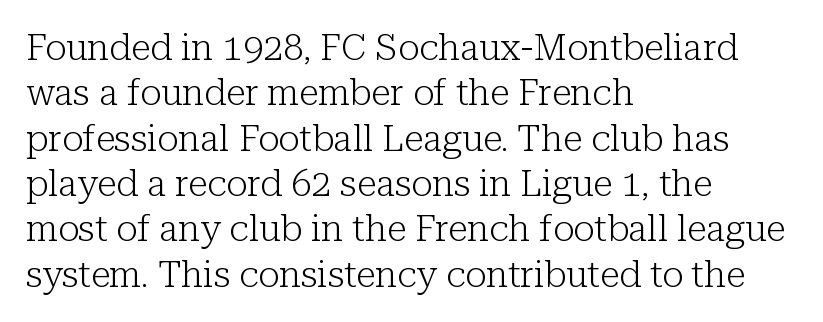
Looks like regular typesetting: each glyph gets only the width it needs. Unbolded letterforms with no extra heft. Letterform terminals end in serifs throughout the passage. A clean baseline with only descenders dipping below it.
